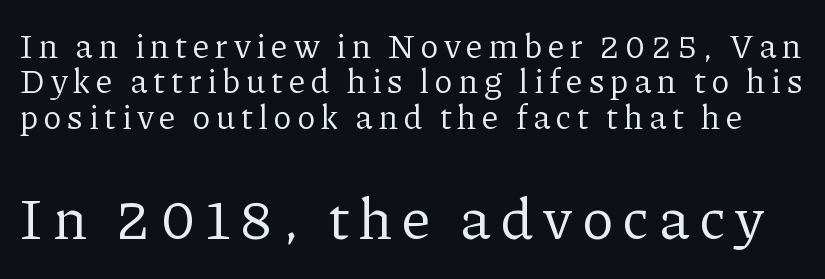
{"serif": "yes", "italic": "no", "bold": "no", "weight": "regular", "width": "normal", "stroke_contrast": "low", "x_height": "medium", "monospaced": "no", "underline": "no", "line_spacing": "tight", "line_spacing_ratio": 1.04, "larger_block": "second", "size_ratio": 1.74, "glyph_px": 59}
